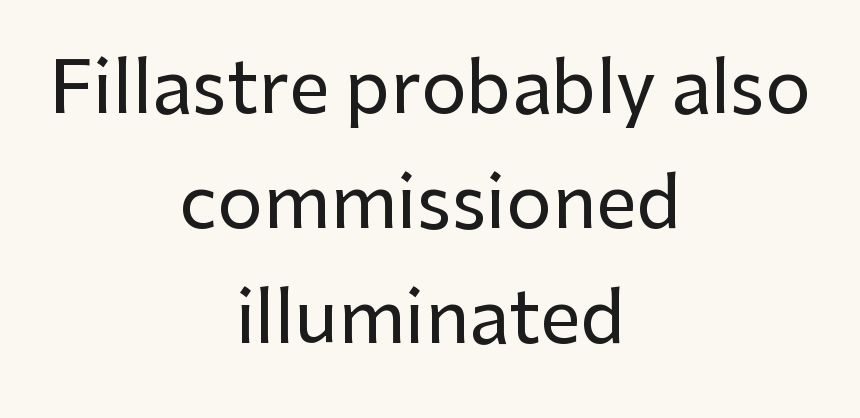
Q: Is the text italic (slanted)? A: No, it is upright.
Q: Is the typeface a serif or a sans-serif typeface? A: Sans-serif.
Q: Is the text underlined? A: No.
Q: How is the paragraph aligned? A: Centered.
Q: Is the spacing between letters normal or unusually wide? A: Normal.
Q: Is the spacing between lines tight, normal or loose? A: Normal.
Q: Width (condensed, normal, or wide)? A: Normal.
Q: Stroke contrast? A: Low.
Q: x-height? A: Medium.
Q: Monospaced? A: No.
